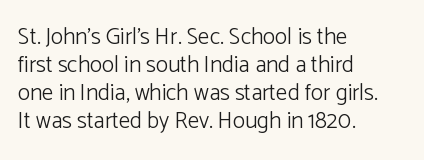
Every stem runs plumb, perpendicular to the baseline. Layout note: lines flush left. Decoration check: the copy has no underline. Short note: letters normally spaced.
